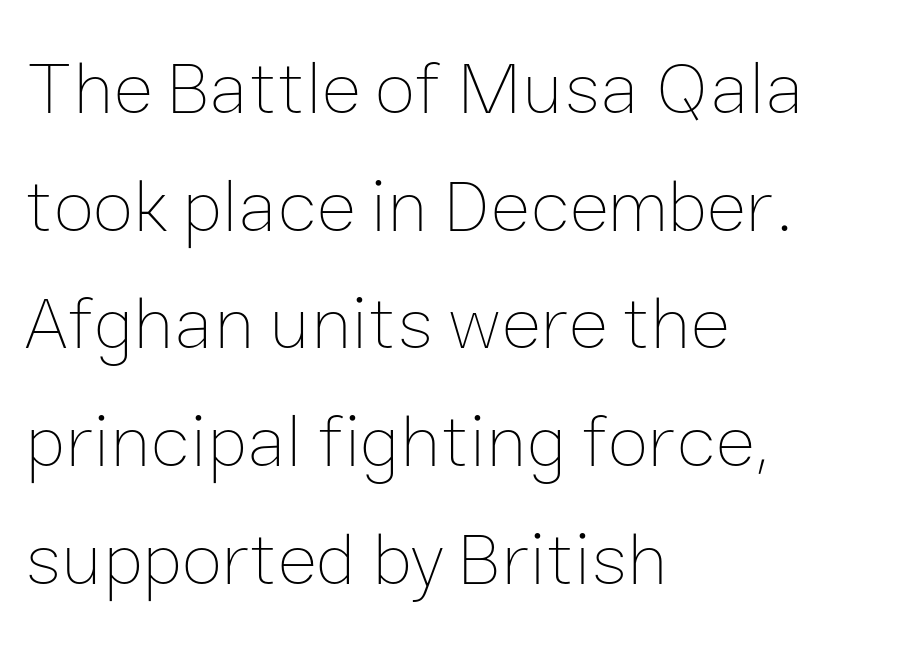
{"italic": "no", "bold": "no", "weight": "thin", "width": "normal", "stroke_contrast": "low", "x_height": "medium", "monospaced": "no", "underline": "no", "align": "left", "line_spacing": "normal", "line_spacing_ratio": 1.57, "letter_spacing": "normal", "letter_spacing_em": 0.0, "glyph_px": 75}
